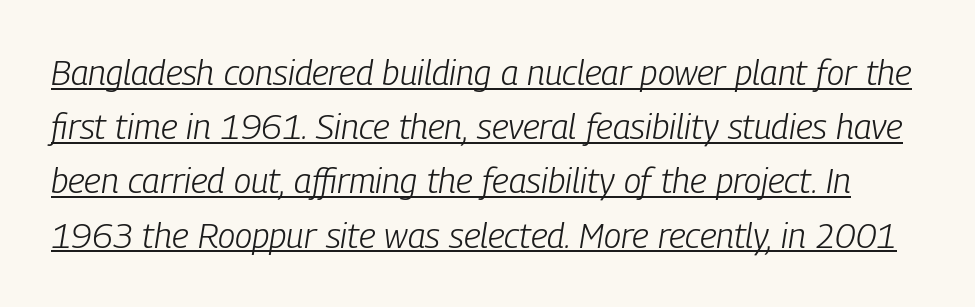
The image shows 35 px light, condensed type, italic (leaning right); set normal line spacing (1.55x), normal letter spacing, underlined; low stroke contrast and a medium x-height.
